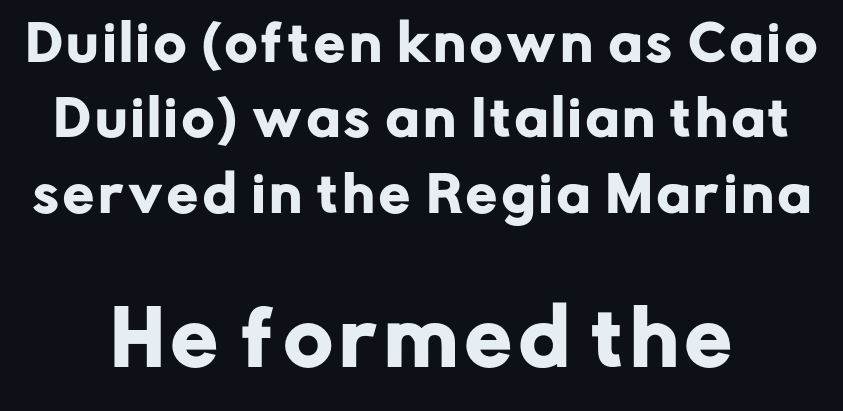
The image shows 74 px sans-serif type, upright; set centered, normal line spacing (1.54x), not underlined; the second (bottom) block is 1.51x larger; low stroke contrast and a medium x-height.
